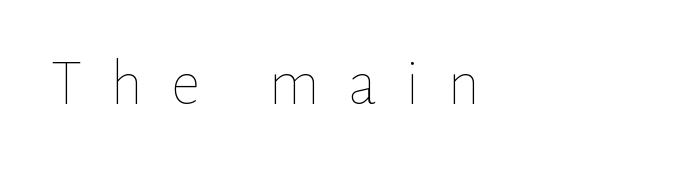
{"italic": "no", "bold": "no", "weight": "thin", "width": "normal", "stroke_contrast": "low", "x_height": "medium", "monospaced": "no", "underline": "no", "align": "left", "letter_spacing": "wide", "letter_spacing_em": 0.42, "glyph_px": 66}
